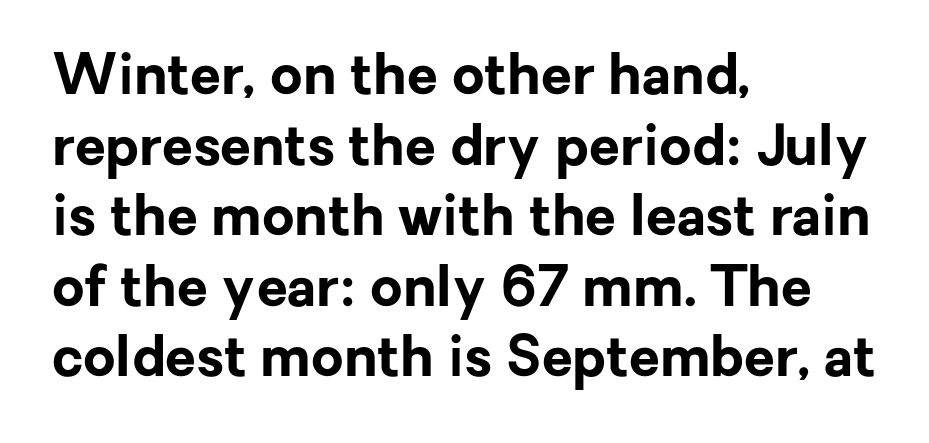
Q: Is the text bold? A: Yes.
Q: Is the text italic (slanted)? A: No, it is upright.
Q: Is the typeface a serif or a sans-serif typeface? A: Sans-serif.
Q: Is the text underlined? A: No.
Q: How is the paragraph aligned? A: Left-aligned.
Q: Is the spacing between letters normal or unusually wide? A: Normal.
Q: Is the spacing between lines tight, normal or loose? A: Normal.
Q: Width (condensed, normal, or wide)? A: Normal.
Q: Stroke contrast? A: Low.
Q: x-height? A: Medium.
Q: Monospaced? A: No.
